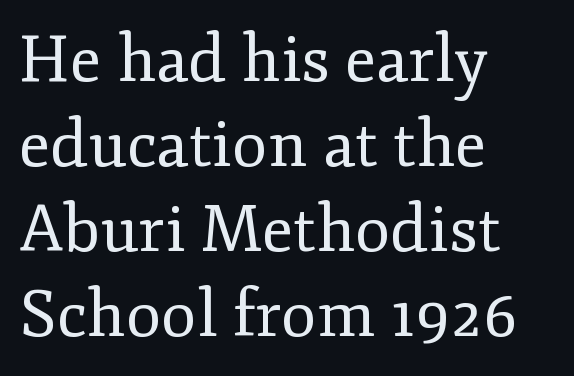
Q: Is the text bold? A: No.
Q: Is the text italic (slanted)? A: No, it is upright.
Q: Is the typeface a serif or a sans-serif typeface? A: Serif.
Q: Is the text underlined? A: No.
Q: How is the paragraph aligned? A: Left-aligned.
Q: Is the spacing between letters normal or unusually wide? A: Normal.
Q: Is the spacing between lines tight, normal or loose? A: Normal.
Q: Width (condensed, normal, or wide)? A: Normal.
Q: Stroke contrast? A: Low.
Q: x-height? A: Small.
Q: Monospaced? A: No.
